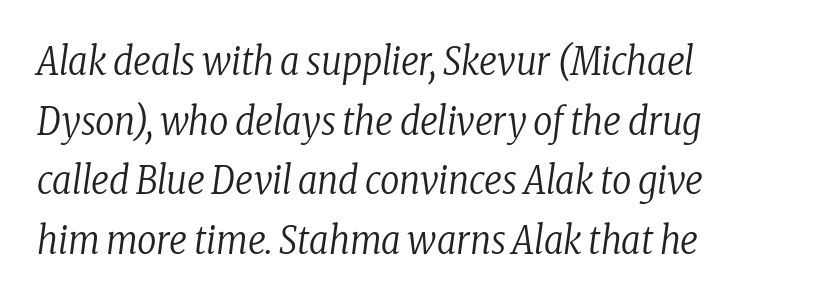
The image shows 38 px regular-weight, condensed serif type, italic (leaning right); set left-aligned, normal line spacing (1.57x), normal letter spacing, not underlined; low stroke contrast and a medium x-height.
